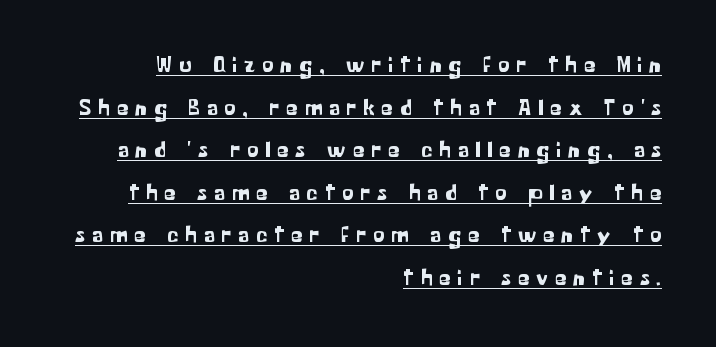
{"italic": "no", "underline": "yes", "align": "right", "line_spacing_ratio": 1.85, "letter_spacing": "wide", "letter_spacing_em": 0.31, "glyph_px": 23}
